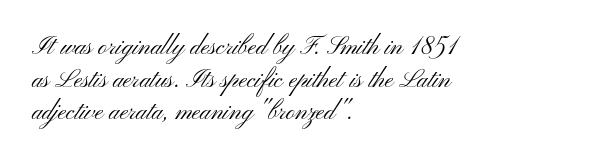
The image shows 25 px text type; set left-aligned, normal line spacing (1.31x), normal letter spacing, not underlined.
